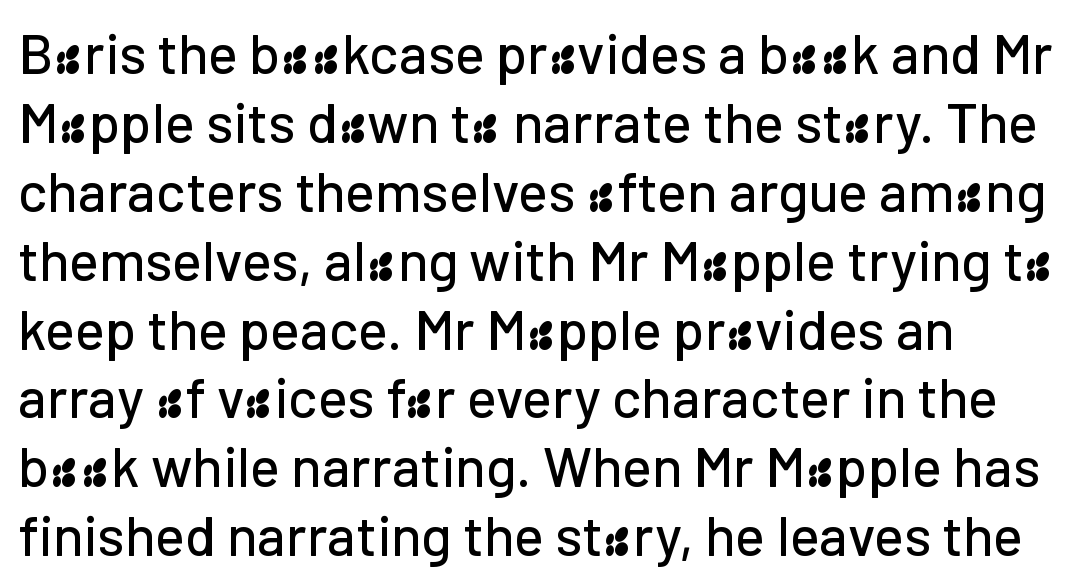
{"serif": "no", "italic": "no", "width": "normal", "stroke_contrast": "low", "x_height": "medium", "monospaced": "no", "underline": "no", "line_spacing_ratio": 1.23, "letter_spacing": "normal", "letter_spacing_em": 0.0, "glyph_px": 56}
